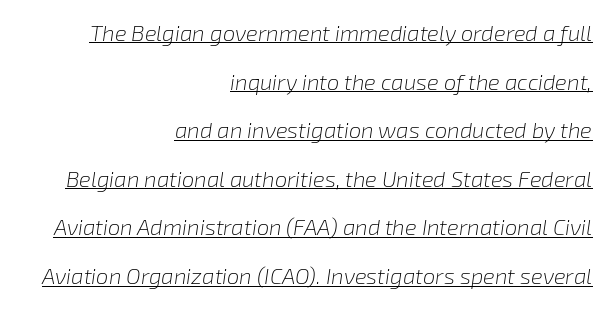
Notice how the passage keeps a crisp vertical edge on the right only. It's the slanting kind of type. Bold? No — there's no thickening of the strokes. Baseline-to-baseline distance is far greater than the letter height. The glyphs are accompanied by a horizontal stroke just below them.
